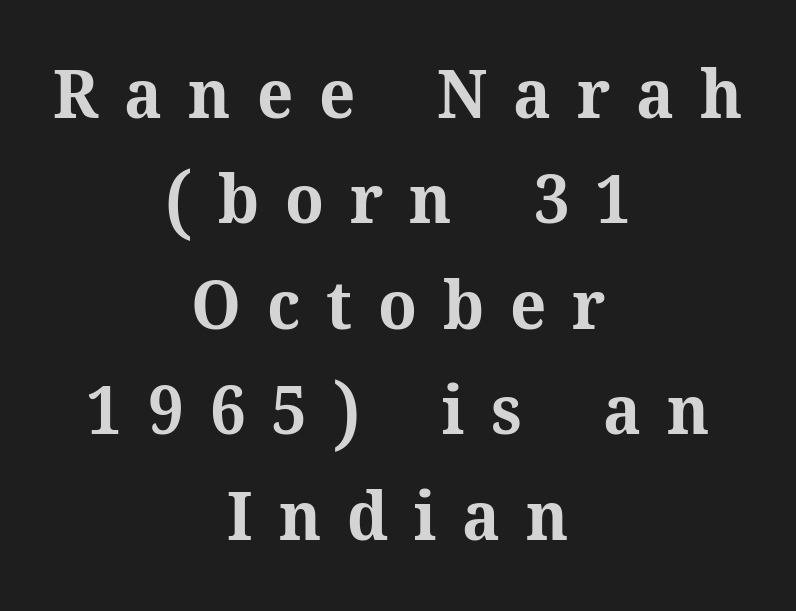
Q: Is the text bold? A: Yes.
Q: Is the text italic (slanted)? A: No, it is upright.
Q: Is the typeface a serif or a sans-serif typeface? A: Serif.
Q: Is the text underlined? A: No.
Q: How is the paragraph aligned? A: Centered.
Q: Is the spacing between letters normal or unusually wide? A: Unusually wide.
Q: Is the spacing between lines tight, normal or loose? A: Normal.
Q: Width (condensed, normal, or wide)? A: Normal.
Q: Stroke contrast? A: Medium.
Q: x-height? A: Medium.
Q: Monospaced? A: No.
